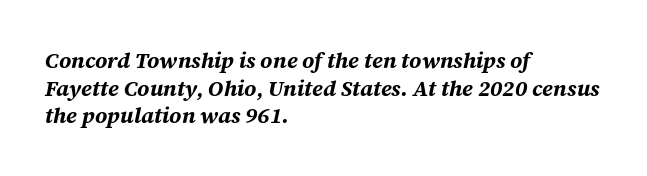
The image shows 22 px bold type, italic (leaning right); set left-aligned, normal line spacing (1.26x), normal letter spacing, not underlined.
